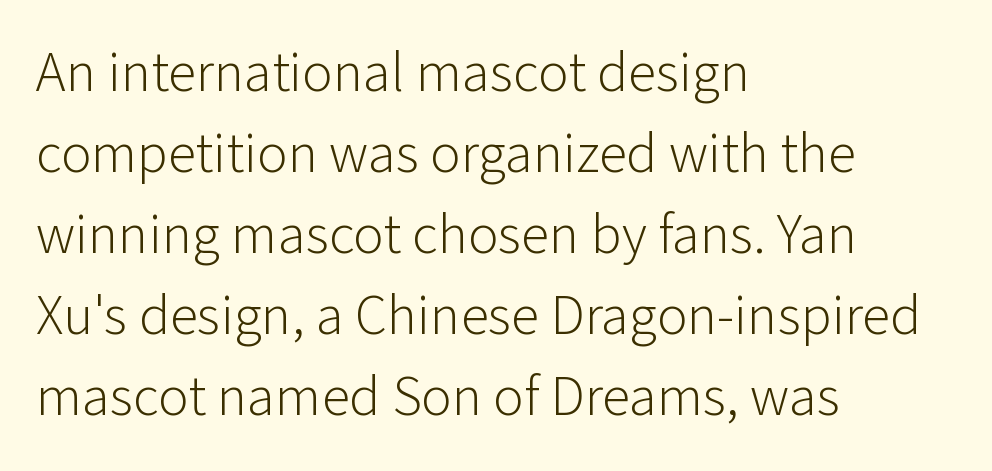
The image shows 57 px light sans-serif type, upright; set left-aligned, normal line spacing (1.42x), normal letter spacing, not underlined; low stroke contrast and a medium x-height.
